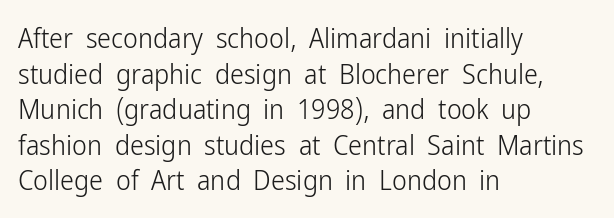
Are there feet on the stems? There aren't — it's a sans. Weight class: somewhere from thin through regular. If you drew a ruler down the left edge, every line would touch it. This block has exactly the height ordinary leading produces. When letters stand straight like this, we call the style roman or upright.
